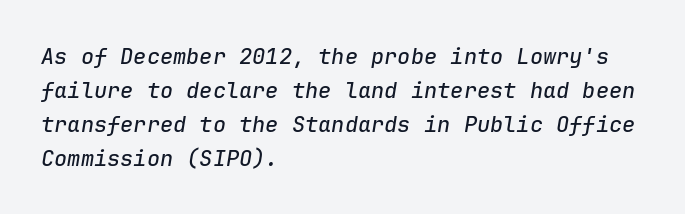
The image shows 22 px text type, italic (leaning right); set left-aligned, normal line spacing (1.54x), normal letter spacing, not underlined.
